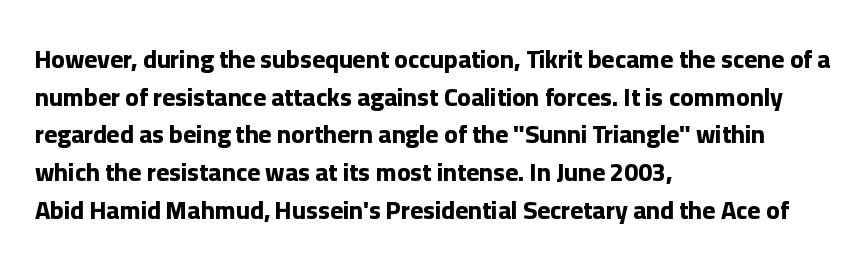
The image shows 25 px bold type, upright; set left-aligned, normal line spacing (1.51x), normal letter spacing, not underlined.
